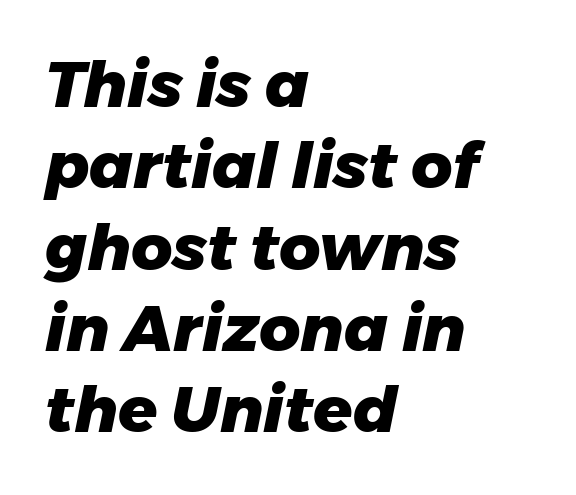
Q: Is the text bold? A: Yes.
Q: Is the text italic (slanted)? A: Yes, it leans right by about 11 degrees.
Q: Is the text underlined? A: No.
Q: How is the paragraph aligned? A: Left-aligned.
Q: Is the spacing between letters normal or unusually wide? A: Normal.
Q: Is the spacing between lines tight, normal or loose? A: Normal.
Q: Width (condensed, normal, or wide)? A: Normal.
Q: Stroke contrast? A: Low.
Q: x-height? A: Medium.
Q: Monospaced? A: No.
